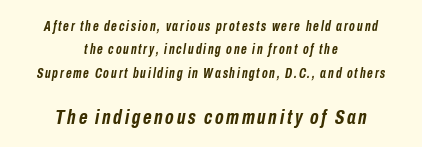
The image shows 21 px bold type, italic (leaning right); set centered, normal line spacing (1.67x), not underlined; the second (bottom) block is 1.5x larger.
